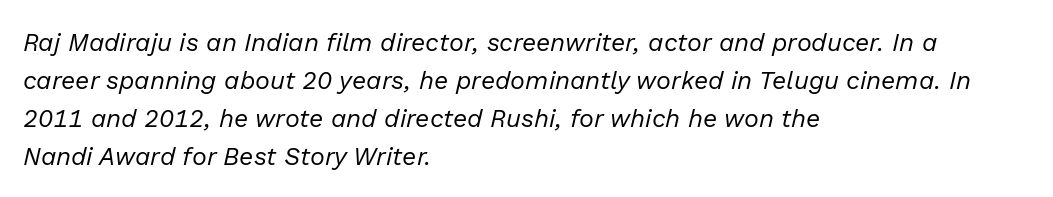
Is the type slanted? Yes — the strokes lean at a clear angle. Weight: not bold — regular or lighter. All the whitespace from short lines collects on the right. Summary of vertical rhythm: regular, with standard interline spacing.
